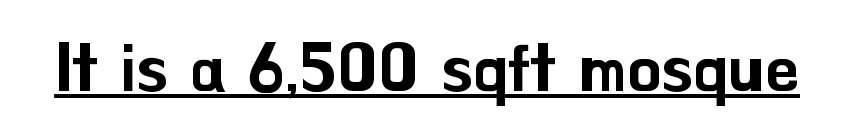
Q: Is the text italic (slanted)? A: No, it is upright.
Q: Is the typeface a serif or a sans-serif typeface? A: Sans-serif.
Q: Is the text underlined? A: Yes.
Q: Is the spacing between letters normal or unusually wide? A: Normal.
Q: Width (condensed, normal, or wide)? A: Normal.
Q: Stroke contrast? A: Low.
Q: x-height? A: Small.
Q: Monospaced? A: No.
